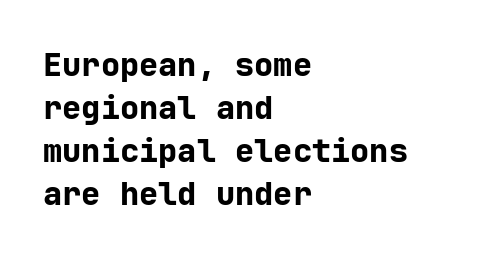
Typographic density is high because the face is bold. Does the lettering tilt? It doesn't — this is upright. Observe the ordinary spacing: letters are neighbours, not strangers. The font family rendered here belongs to the sans-serif group. Horizontal alignment here is leftward, the default for most running prose. Only glyphs here, with clear space below each row.
